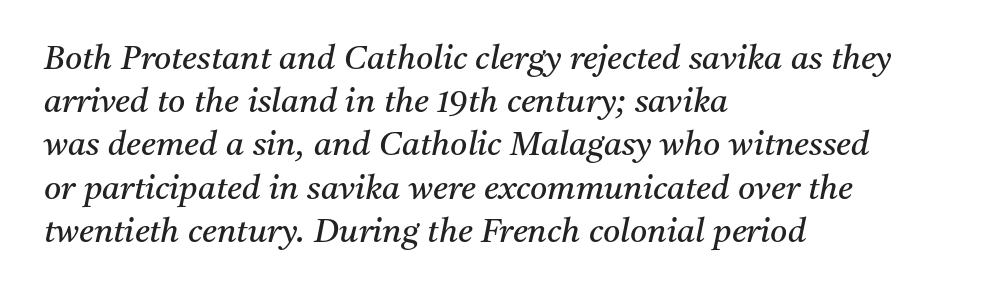
The image shows 33 px regular-weight serif type, italic (leaning right); set left-aligned, normal line spacing (1.31x), normal letter spacing, not underlined; medium stroke contrast and a medium x-height.
